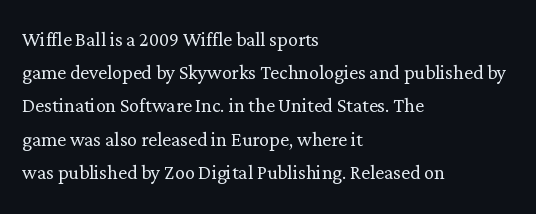
The image shows 25 px text type, upright; set left-aligned, normal line spacing (1.33x), normal letter spacing, not underlined.
